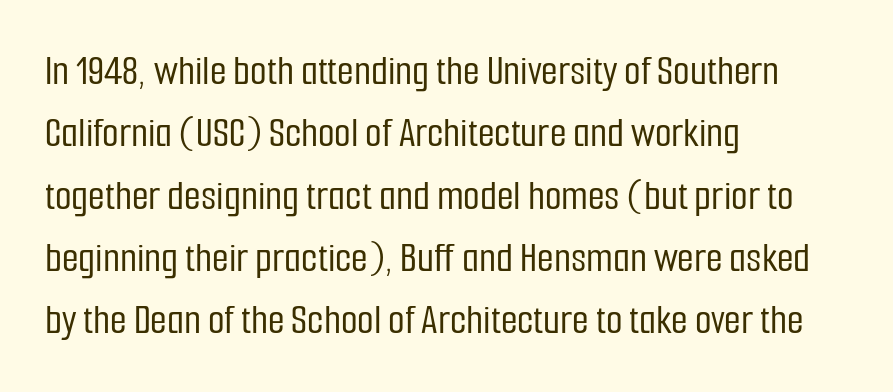
Q: Is the text italic (slanted)? A: No, it is upright.
Q: Is the typeface a serif or a sans-serif typeface? A: Sans-serif.
Q: Is the text underlined? A: No.
Q: How is the paragraph aligned? A: Left-aligned.
Q: Is the spacing between letters normal or unusually wide? A: Normal.
Q: Is the spacing between lines tight, normal or loose? A: Normal.
Q: Width (condensed, normal, or wide)? A: Condensed.
Q: Stroke contrast? A: Low.
Q: x-height? A: Medium.
Q: Monospaced? A: No.
